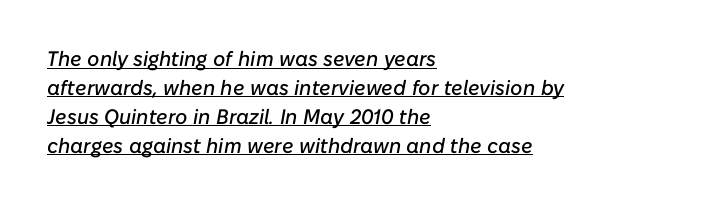
Q: Is the text italic (slanted)? A: Yes, it leans right by about 10 degrees.
Q: Is the text underlined? A: Yes.
Q: How is the paragraph aligned? A: Left-aligned.
Q: Is the spacing between letters normal or unusually wide? A: Normal.
Q: Is the spacing between lines tight, normal or loose? A: Normal.
